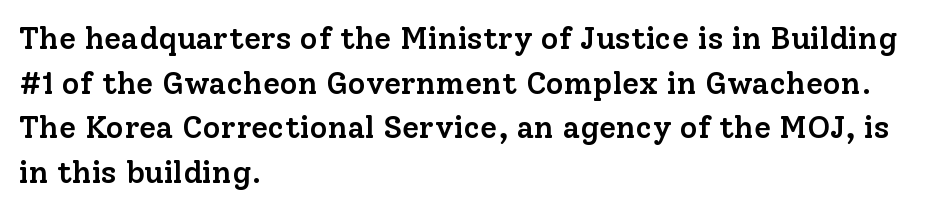
The image shows 31 px semibold serif type, upright; set left-aligned, normal line spacing (1.44x), normal letter spacing, not underlined; low stroke contrast and a medium x-height.
